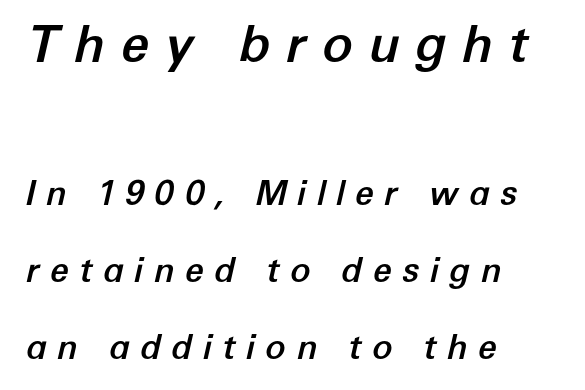
The image shows 51 px text type, italic (leaning right); set left-aligned, loose line spacing (2.26x), unusually wide letter spacing (+0.3 em), not underlined; the first (top) block is 1.5x larger; low stroke contrast and a medium x-height.
